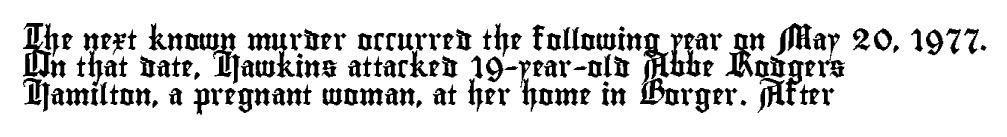
{"italic": "no", "underline": "no", "align": "left", "line_spacing": "normal", "line_spacing_ratio": 1.3, "letter_spacing": "normal", "letter_spacing_em": 0.0, "glyph_px": 21}
